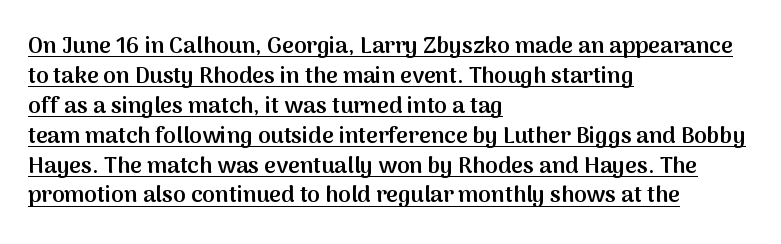
The image shows 23 px text type, upright; set left-aligned, normal line spacing (1.3x), normal letter spacing, underlined.
